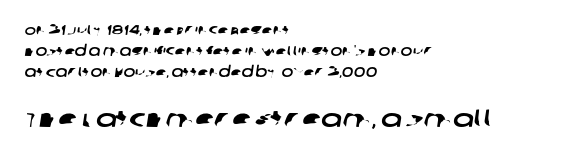
The image shows 25 px text type; set left-aligned, normal line spacing (1.51x), normal letter spacing, not underlined; the second (bottom) block is 1.79x larger.
